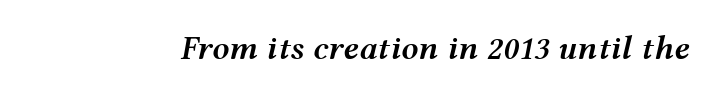
The letters are slanted; this is an italic face. The zone under the glyphs is completely vacant. Slightly chunky letters — semibold, I'd say, not full bold. This rendering leaves character spacing at its baseline value.
